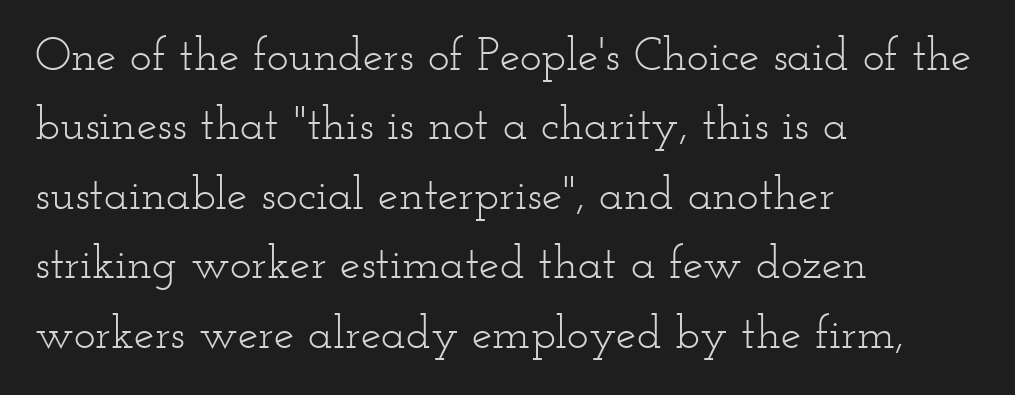
Q: Is the text bold? A: No.
Q: Is the text italic (slanted)? A: No, it is upright.
Q: Is the typeface a serif or a sans-serif typeface? A: Serif.
Q: Is the text underlined? A: No.
Q: How is the paragraph aligned? A: Left-aligned.
Q: Is the spacing between letters normal or unusually wide? A: Normal.
Q: Is the spacing between lines tight, normal or loose? A: Normal.
Q: Width (condensed, normal, or wide)? A: Wide.
Q: Stroke contrast? A: Low.
Q: x-height? A: Small.
Q: Monospaced? A: No.
